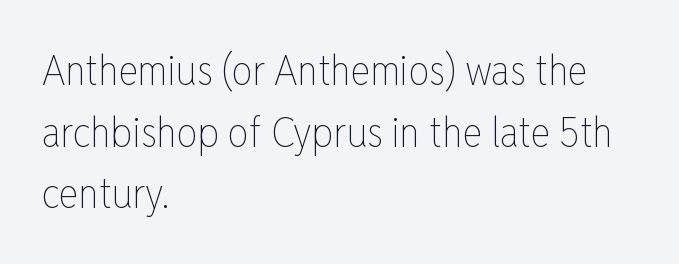
{"italic": "no", "bold": "no", "weight": "thin", "width": "condensed", "stroke_contrast": "low", "x_height": "medium", "monospaced": "no", "underline": "no", "align": "left", "line_spacing": "normal", "line_spacing_ratio": 1.47, "letter_spacing": "normal", "letter_spacing_em": 0.0, "glyph_px": 42}
